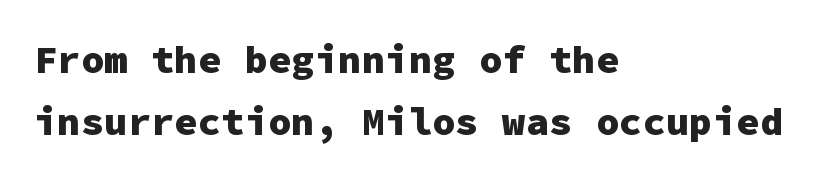
Q: Is the text bold? A: Yes.
Q: Is the text italic (slanted)? A: No, it is upright.
Q: Is the typeface a serif or a sans-serif typeface? A: Sans-serif.
Q: Is the text underlined? A: No.
Q: How is the paragraph aligned? A: Left-aligned.
Q: Is the spacing between letters normal or unusually wide? A: Normal.
Q: Is the spacing between lines tight, normal or loose? A: Normal.
Q: Width (condensed, normal, or wide)? A: Normal.
Q: Stroke contrast? A: Low.
Q: x-height? A: Medium.
Q: Monospaced? A: Yes.
